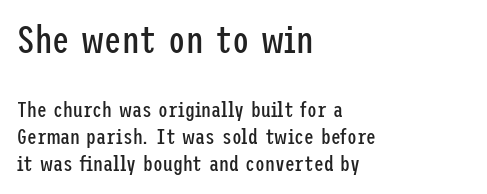
{"serif": "no", "italic": "no", "bold": "no", "weight": "regular", "width": "condensed", "stroke_contrast": "low", "x_height": "medium", "underline": "no", "align": "left", "line_spacing_ratio": 1.23, "letter_spacing": "normal", "letter_spacing_em": 0.0, "larger_block": "first", "size_ratio": 1.77, "glyph_px": 39}
